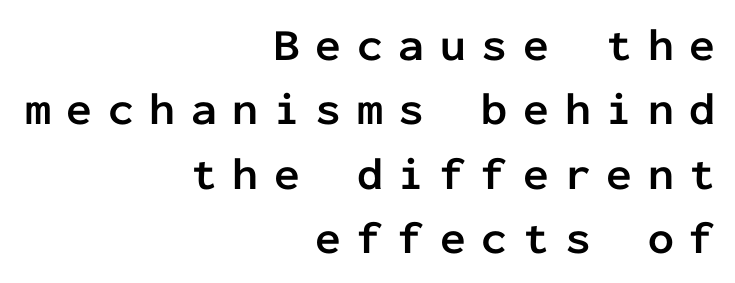
Underlining? Definitely not there. There is plenty of visible air inserted between adjacent glyphs. The face used here is a sans, in the tradition of grotesques and geometrics. A full-strength bold gives these letters their thick strokes.
